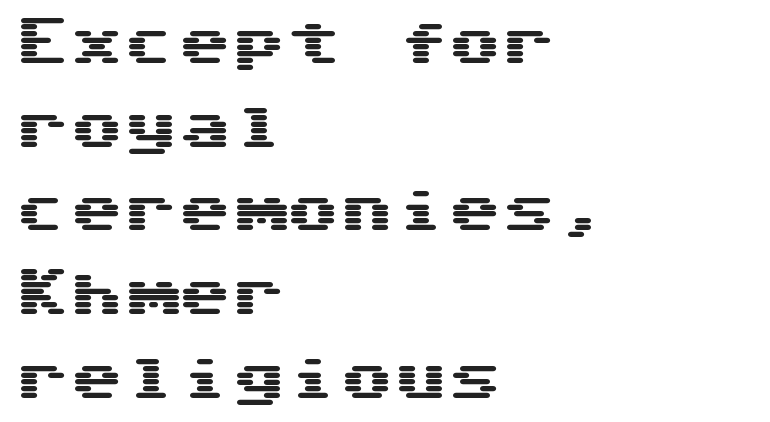
Type style note: lacks serifs. Horizontal bands of white between lines are of average thickness. The foot of each line stays bare and open. Upright lettering throughout.
